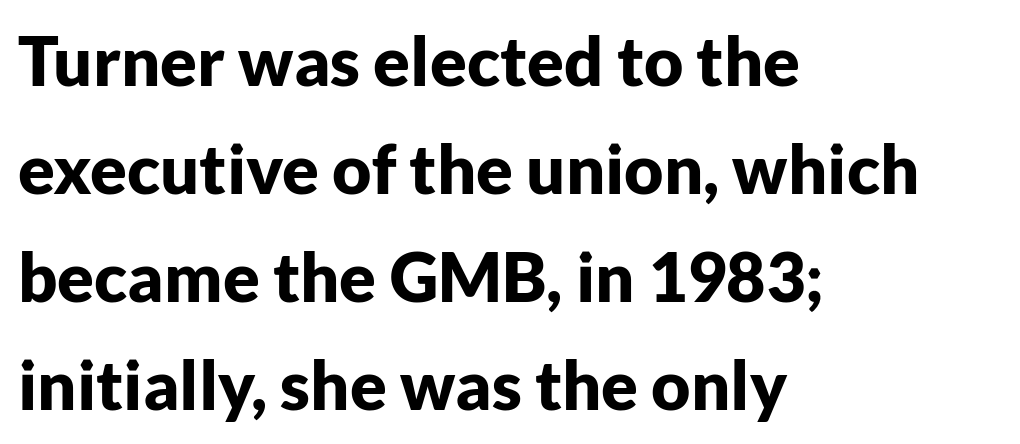
The image shows 68 px bold sans-serif type, upright; set left-aligned, normal line spacing (1.59x), normal letter spacing, not underlined; low stroke contrast and a medium x-height.
